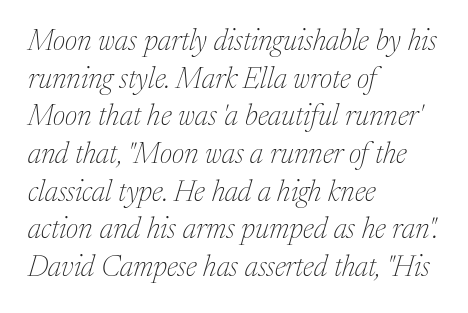
{"serif": "yes", "italic": "yes", "lean": "right", "slant_degrees": 17, "bold": "no", "weight": "thin", "width": "normal", "stroke_contrast": "medium", "x_height": "medium", "monospaced": "no", "underline": "no", "align": "left", "line_spacing": "normal", "line_spacing_ratio": 1.3, "letter_spacing": "normal", "letter_spacing_em": 0.0, "glyph_px": 29}
